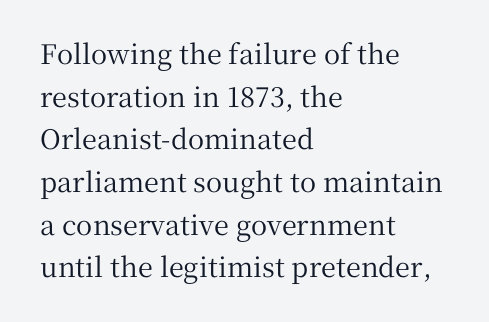
Q: Is the text italic (slanted)? A: No, it is upright.
Q: Is the text underlined? A: No.
Q: How is the paragraph aligned? A: Left-aligned.
Q: Is the spacing between letters normal or unusually wide? A: Normal.
Q: Is the spacing between lines tight, normal or loose? A: Normal.
